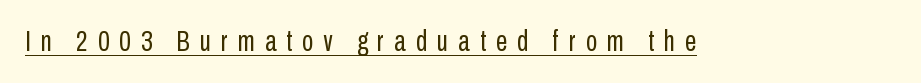
Q: Is the text bold? A: No.
Q: Is the text italic (slanted)? A: No, it is upright.
Q: Is the typeface a serif or a sans-serif typeface? A: Sans-serif.
Q: Is the text underlined? A: Yes.
Q: Is the spacing between letters normal or unusually wide? A: Unusually wide.
Q: Width (condensed, normal, or wide)? A: Condensed.
Q: Stroke contrast? A: Low.
Q: x-height? A: Medium.
Q: Monospaced? A: No.
